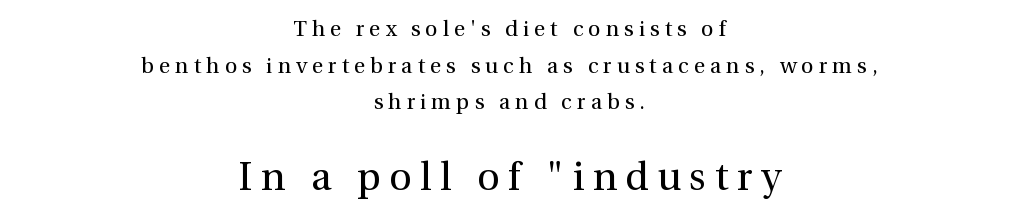
The image shows 39 px regular-weight serif type, upright; set centered, normal line spacing (1.66x), unusually wide letter spacing (+0.22 em), not underlined; the second (bottom) block is 1.77x larger; a medium x-height.
